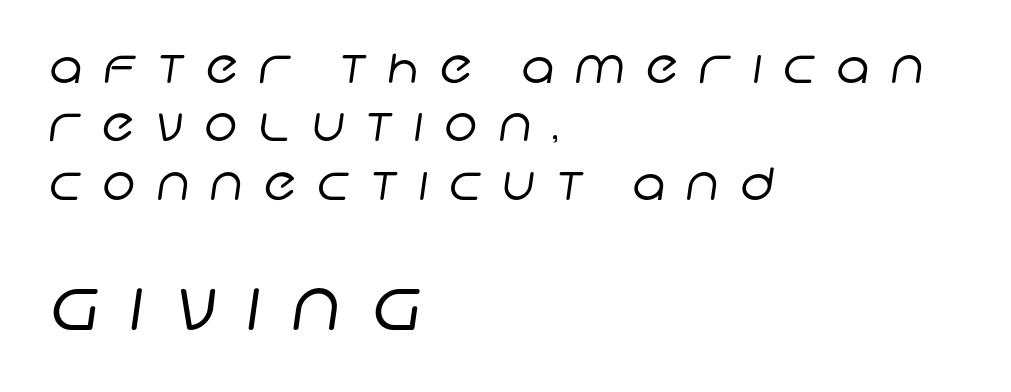
The baseline area is clear. Is this a heavy cut? Hardly; it is regular or lighter. Observe the wide spacing: letters keep a clear distance from each other. Think of a printed novel: that variable character pitch is what you see here. These lines are set flush left with a ragged right edge. You can tell from the bare stems that sans-serif type was used.
